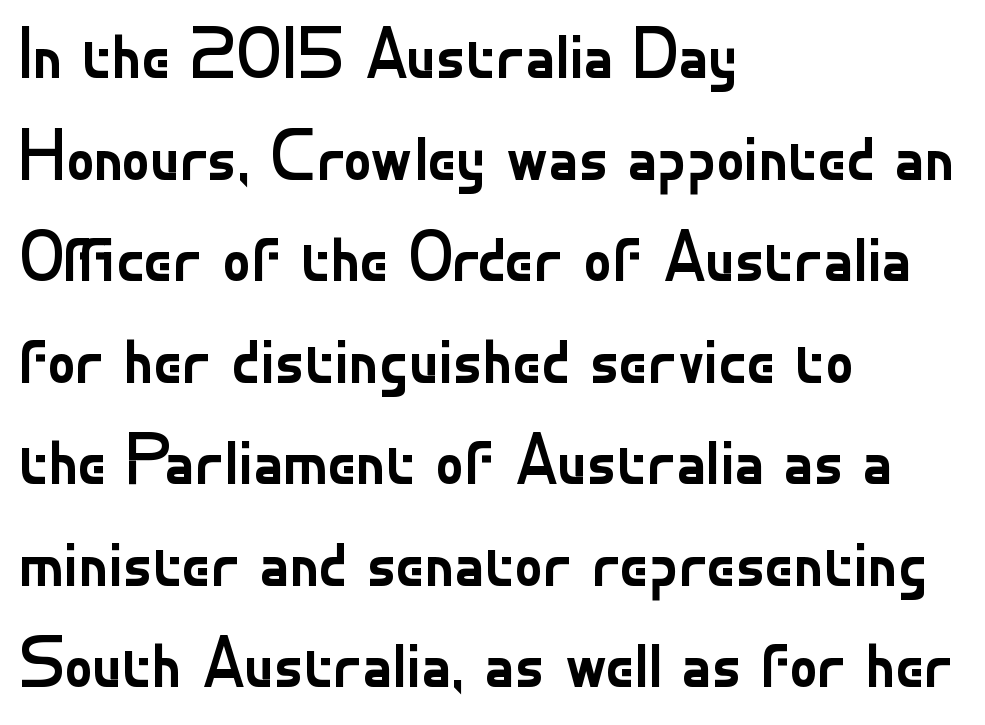
Stroke thickness stays within the range of a standard reading face or lighter. The words here are not underlined. Is there any slant? The stems are plumb. The block of text has a typical density, with ordinary space between rows. What stands out about the letter spacing? Nothing — it is the standard amount. The face used here is a sans, in the tradition of grotesques and geometrics.
